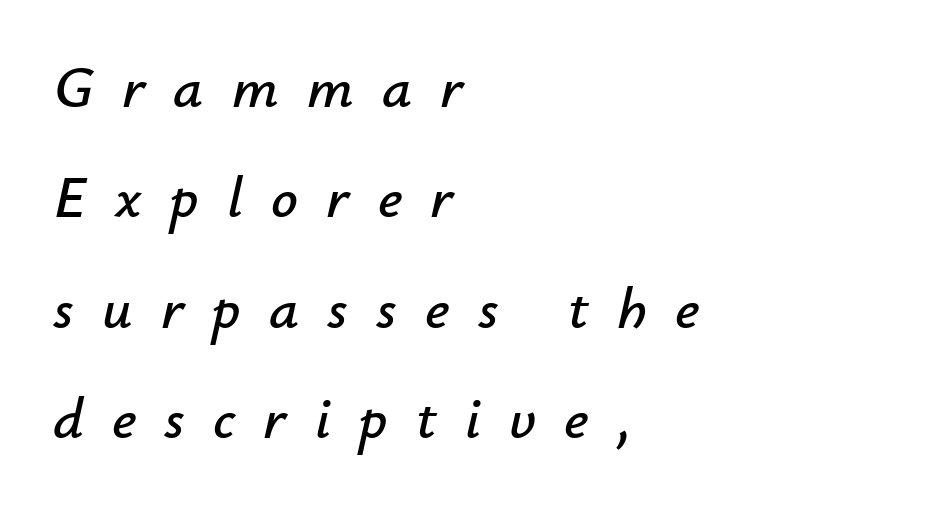
The image shows 59 px text type, italic (leaning right); set left-aligned, line spacing 1.87x, unusually wide letter spacing (+0.48 em), not underlined; low stroke contrast and a small x-height.
